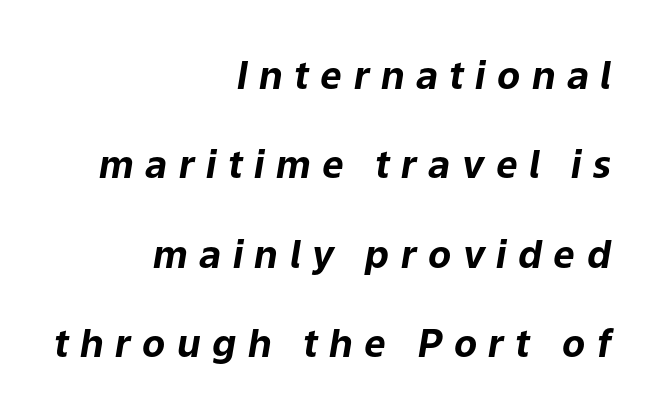
Glyph-to-glyph distance is far greater than everyday printed text. Yep, that's italic — everything's leaning. Just letters on the line, the space beneath them empty. Varying glyph widths throughout — classic text-font behaviour.
